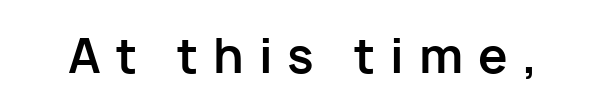
The image shows 47 px bold sans-serif type, upright; set unusually wide letter spacing (+0.32 em), not underlined; low stroke contrast and a medium x-height.
